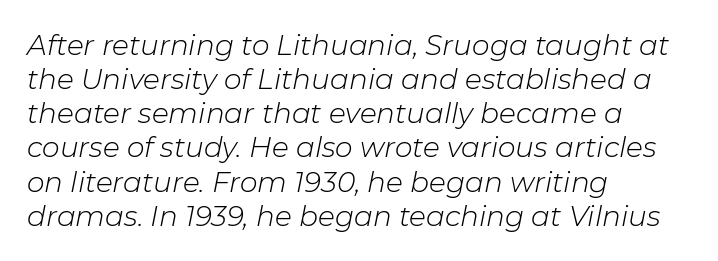
Q: Is the text bold? A: No.
Q: Is the text italic (slanted)? A: Yes, it leans right by about 11 degrees.
Q: Is the text underlined? A: No.
Q: How is the paragraph aligned? A: Left-aligned.
Q: Is the spacing between letters normal or unusually wide? A: Normal.
Q: Width (condensed, normal, or wide)? A: Normal.
Q: Stroke contrast? A: Low.
Q: x-height? A: Medium.
Q: Monospaced? A: No.
